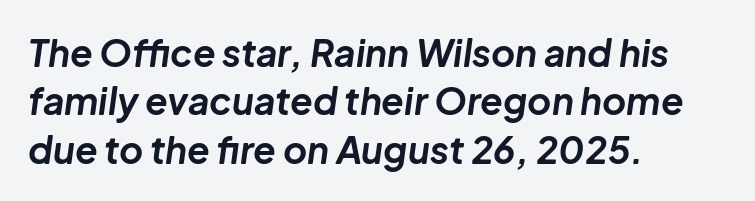
A typesetter would call this proportional, since set widths differ per character. In terms of leading, this rendering sits right in the middle. The characters look thick and weighty, a clear bold. A typesetter would mark this as italic.
